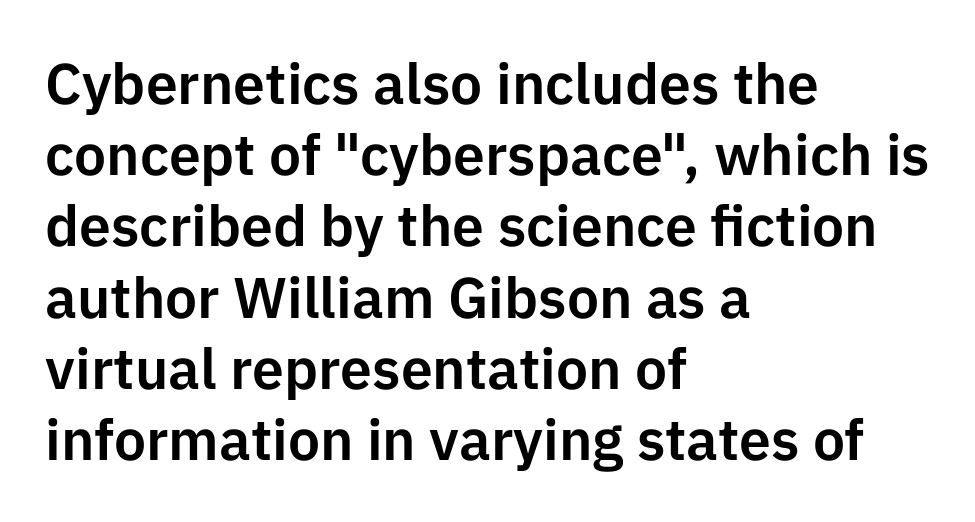
The image shows 57 px sans-serif type, upright; set left-aligned, normal line spacing (1.25x), normal letter spacing, not underlined; low stroke contrast and a medium x-height.
